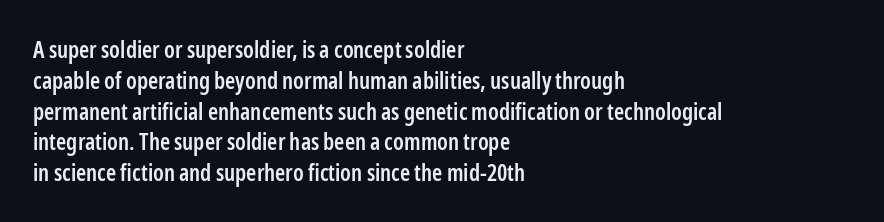
Q: Is the text bold? A: Semi-bold.
Q: Is the text italic (slanted)? A: No, it is upright.
Q: Is the text underlined? A: No.
Q: How is the paragraph aligned? A: Left-aligned.
Q: Is the spacing between letters normal or unusually wide? A: Normal.
Q: Is the spacing between lines tight, normal or loose? A: Normal.
